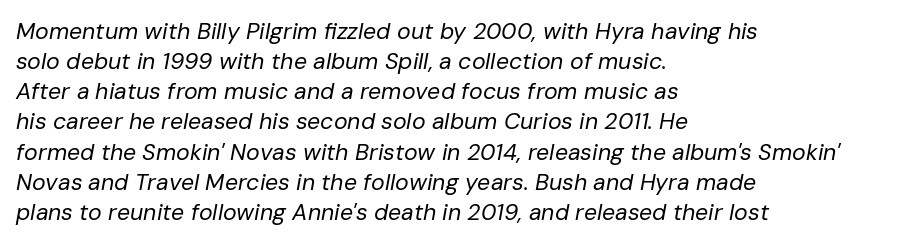
The image shows 23 px text type, italic (leaning right); set left-aligned, normal line spacing (1.31x), normal letter spacing, not underlined.
